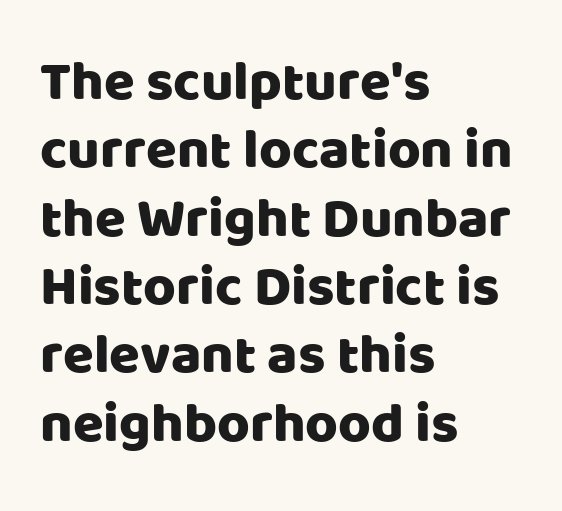
Posture: vertical. Check where the strokes stop: nothing finishes them off — pure sans. Each letter keeps its own natural width here, so spacing adapts to shape. The foot of each line stays bare and open. These lines are set flush left with a ragged right edge.
